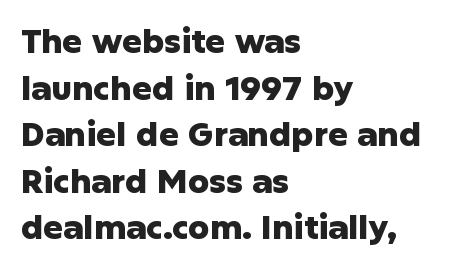
Glance below the letters and you will spot only blank space. Typeset ragged right — the left edge is the straight one. Here the glyphs are tracked normally, forming tight word shapes. The glyphs in this specimen are sans serif. Strong, thick strokes mark this as bold type.
